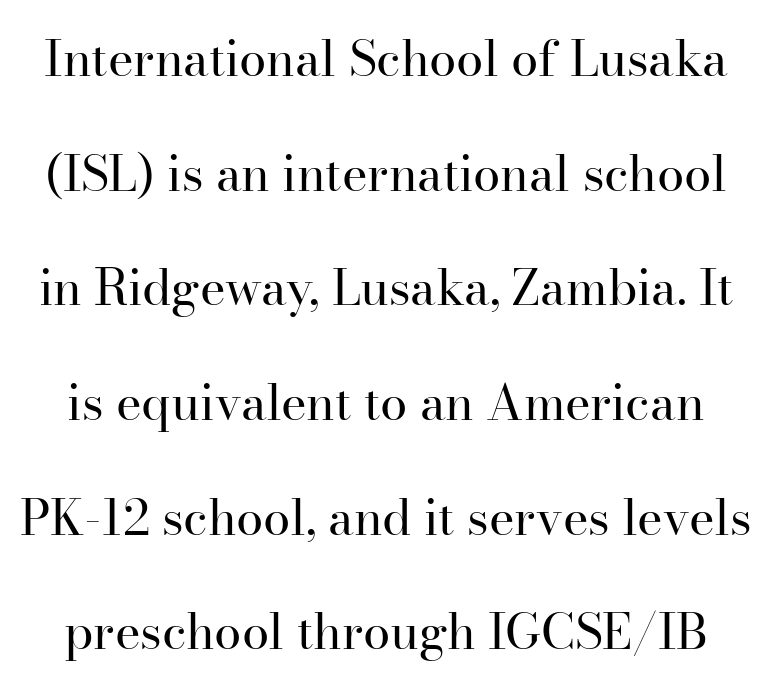
The image shows 49 px regular-weight serif type, upright; set loose line spacing (2.34x), normal letter spacing, not underlined; high stroke contrast and a small x-height.
